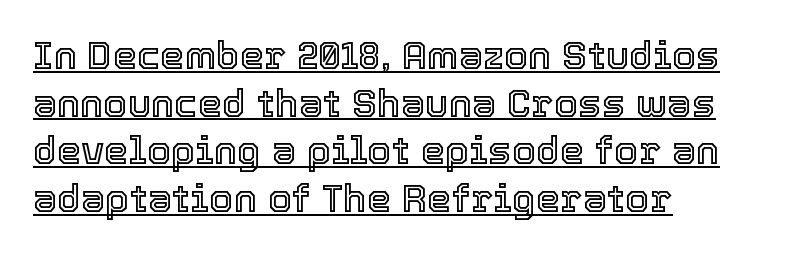
Teacher's note: observe the even left margin — that is flush-left alignment. How are the letters spaced? Ordinarily, with no added tracking. Quick note: underline on. This is the regular roman posture of the typeface.
